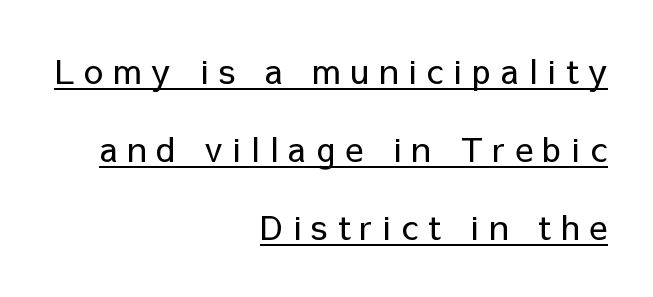
This is the regular roman posture of the typeface. The weight would be labelled regular, book, light, or lighter still. The paragraph shown leans on its right margin. The letters are spread apart with noticeably loose tracking. The passage shown is typed in a proportional face where columns would drift. Emphasis is given by a line drawn under the lettering.
